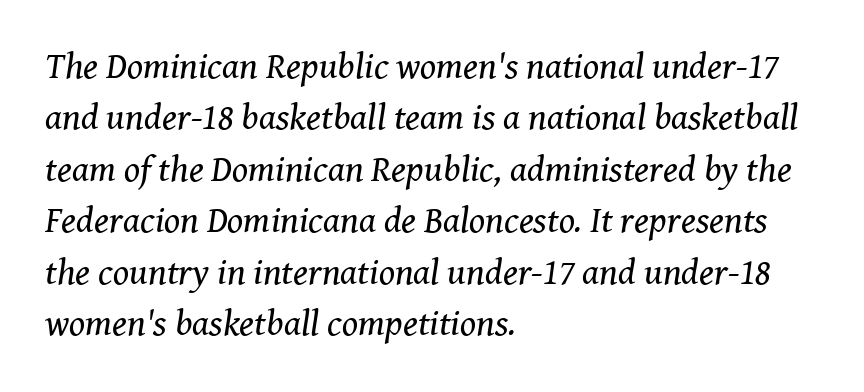
Q: Is the text bold? A: No.
Q: Is the text italic (slanted)? A: Yes, it leans right by about 8 degrees.
Q: Is the typeface a serif or a sans-serif typeface? A: Serif.
Q: Is the text underlined? A: No.
Q: How is the paragraph aligned? A: Left-aligned.
Q: Is the spacing between letters normal or unusually wide? A: Normal.
Q: Is the spacing between lines tight, normal or loose? A: Normal.
Q: Width (condensed, normal, or wide)? A: Normal.
Q: Stroke contrast? A: Medium.
Q: x-height? A: Medium.
Q: Monospaced? A: No.
